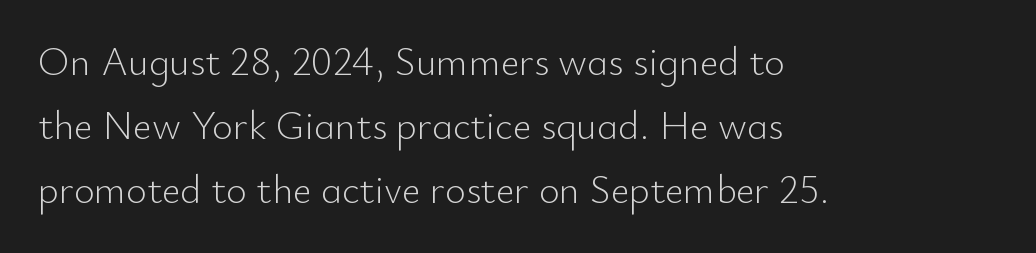
Q: Is the text bold? A: No.
Q: Is the text italic (slanted)? A: No, it is upright.
Q: Is the typeface a serif or a sans-serif typeface? A: Sans-serif.
Q: Is the text underlined? A: No.
Q: How is the paragraph aligned? A: Left-aligned.
Q: Is the spacing between letters normal or unusually wide? A: Normal.
Q: Is the spacing between lines tight, normal or loose? A: Normal.
Q: Width (condensed, normal, or wide)? A: Normal.
Q: Stroke contrast? A: Low.
Q: x-height? A: Small.
Q: Monospaced? A: No.
